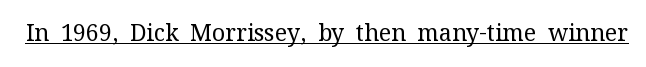
{"italic": "no", "bold": "no", "underline": "yes", "letter_spacing": "normal", "letter_spacing_em": 0.0, "glyph_px": 23}
